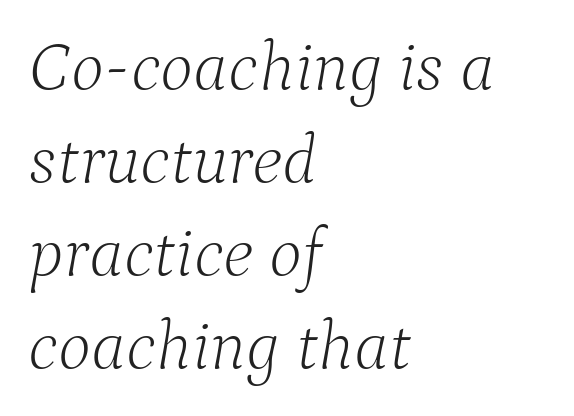
The image shows 70 px light serif type, italic (leaning right); set left-aligned, normal line spacing (1.33x), normal letter spacing, not underlined; low stroke contrast and a medium x-height.
